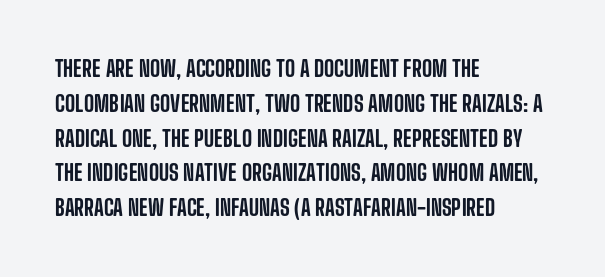
Q: Is the text italic (slanted)? A: No, it is upright.
Q: Is the text underlined? A: No.
Q: How is the paragraph aligned? A: Left-aligned.
Q: Is the spacing between letters normal or unusually wide? A: Normal.
Q: Is the spacing between lines tight, normal or loose? A: Normal.
